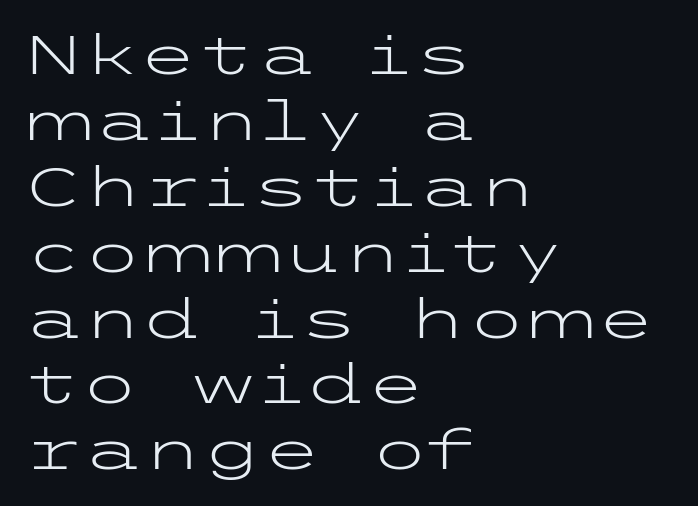
Q: Is the text bold? A: No.
Q: Is the text italic (slanted)? A: No, it is upright.
Q: Is the typeface a serif or a sans-serif typeface? A: Sans-serif.
Q: Is the text underlined? A: No.
Q: How is the paragraph aligned? A: Left-aligned.
Q: Is the spacing between letters normal or unusually wide? A: Normal.
Q: Width (condensed, normal, or wide)? A: Wide.
Q: Stroke contrast? A: Low.
Q: x-height? A: Medium.
